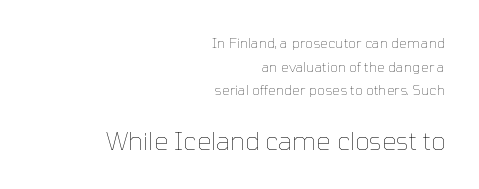
The image shows 25 px text type, upright; set right-aligned, normal line spacing (1.69x), normal letter spacing, not underlined; the second (bottom) block is 1.79x larger.
